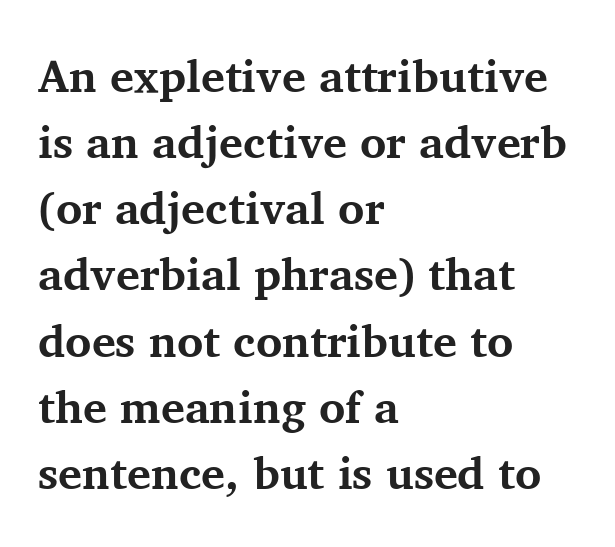
Q: Is the text bold? A: Yes.
Q: Is the text italic (slanted)? A: No, it is upright.
Q: Is the typeface a serif or a sans-serif typeface? A: Serif.
Q: Is the text underlined? A: No.
Q: How is the paragraph aligned? A: Left-aligned.
Q: Is the spacing between letters normal or unusually wide? A: Normal.
Q: Is the spacing between lines tight, normal or loose? A: Normal.
Q: Width (condensed, normal, or wide)? A: Normal.
Q: Stroke contrast? A: Medium.
Q: x-height? A: Medium.
Q: Monospaced? A: No.
